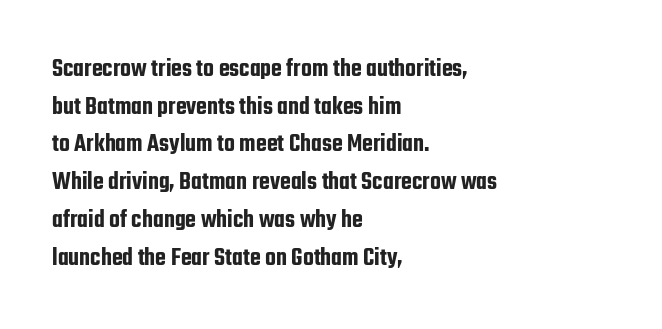
The image shows 25 px text type, upright; set left-aligned, normal line spacing (1.51x), normal letter spacing, not underlined.
